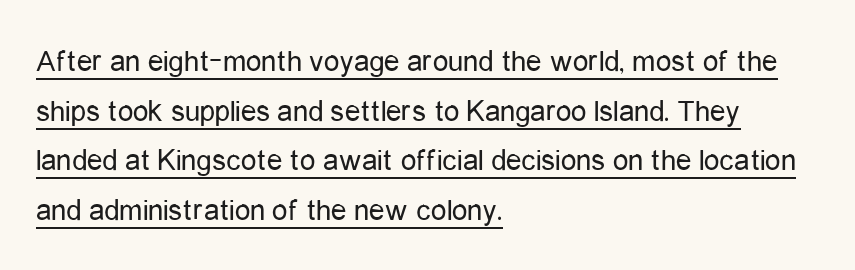
{"serif": "no", "italic": "no", "bold": "no", "weight": "regular", "width": "condensed", "stroke_contrast": "low", "x_height": "medium", "monospaced": "no", "underline": "yes", "align": "left", "line_spacing": "normal", "line_spacing_ratio": 1.6, "letter_spacing": "normal", "letter_spacing_em": 0.0, "glyph_px": 31}
